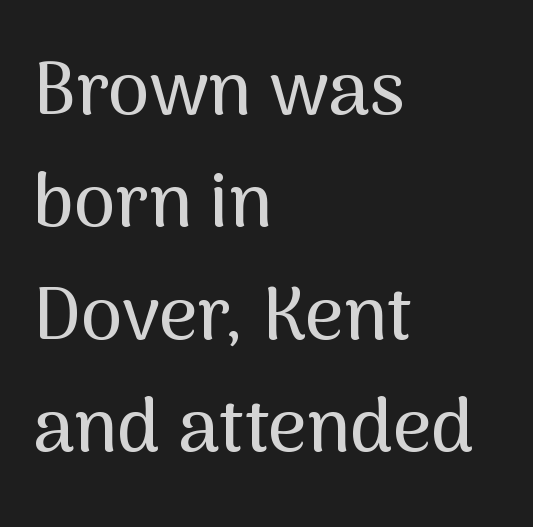
{"serif": "no", "italic": "no", "width": "normal", "stroke_contrast": "medium", "x_height": "medium", "monospaced": "no", "underline": "no", "align": "left", "line_spacing": "normal", "line_spacing_ratio": 1.5, "letter_spacing": "normal", "letter_spacing_em": 0.0, "glyph_px": 75}
